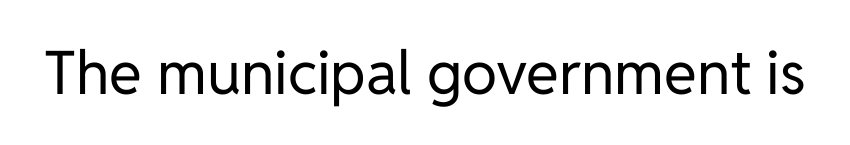
The image shows 60 px regular-weight sans-serif type, upright; set normal letter spacing, not underlined; low stroke contrast and a medium x-height.
